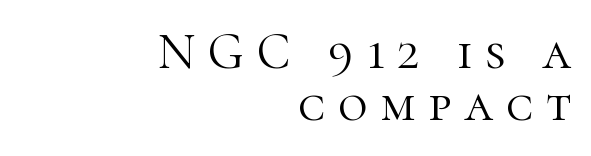
The image shows 51 px light serif type, upright; set right-aligned, tight line spacing (1.02x), unusually wide letter spacing (+0.25 em), not underlined; high stroke contrast and a medium x-height.
